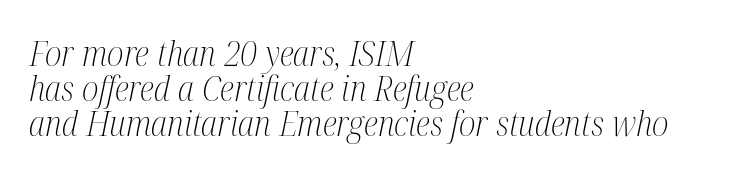
The image shows 34 px light, condensed serif type, italic (leaning right); set left-aligned, tight line spacing (1.03x), normal letter spacing, not underlined; medium stroke contrast and a medium x-height.
